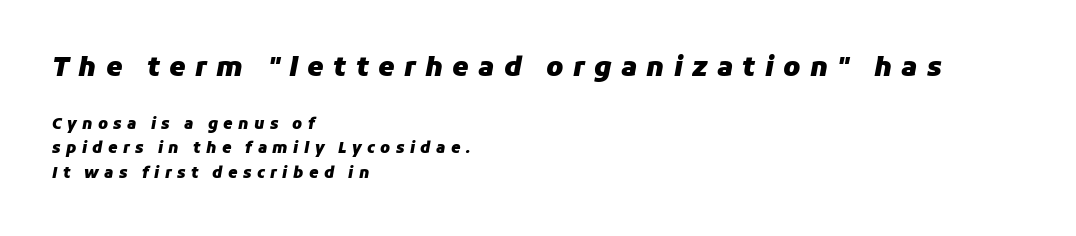
The image shows 26 px bold type, italic (leaning right); set left-aligned, normal line spacing (1.62x), unusually wide letter spacing (+0.36 em), not underlined; the first (top) block is 1.73x larger.
